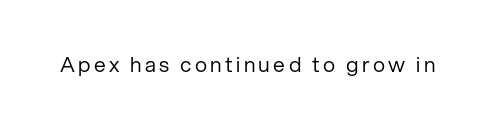
The image shows 21 px text type, upright; set not underlined.
